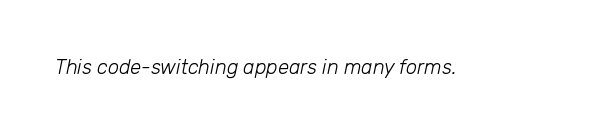
Q: Is the text bold? A: No.
Q: Is the text italic (slanted)? A: Yes, it leans right by about 12 degrees.
Q: Is the text underlined? A: No.
Q: Is the spacing between letters normal or unusually wide? A: Normal.
